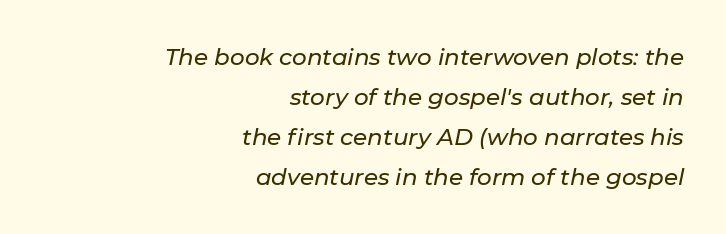
{"italic": "yes", "lean": "right", "slant_degrees": 11, "underline": "no", "align": "right", "line_spacing_ratio": 1.74, "letter_spacing": "normal", "letter_spacing_em": 0.0, "glyph_px": 23}
